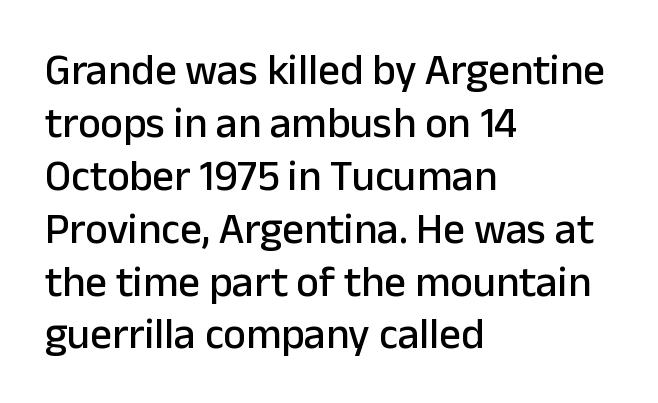
Q: Is the text italic (slanted)? A: No, it is upright.
Q: Is the typeface a serif or a sans-serif typeface? A: Sans-serif.
Q: Is the text underlined? A: No.
Q: How is the paragraph aligned? A: Left-aligned.
Q: Is the spacing between letters normal or unusually wide? A: Normal.
Q: Width (condensed, normal, or wide)? A: Normal.
Q: Stroke contrast? A: Low.
Q: x-height? A: Medium.
Q: Monospaced? A: No.
